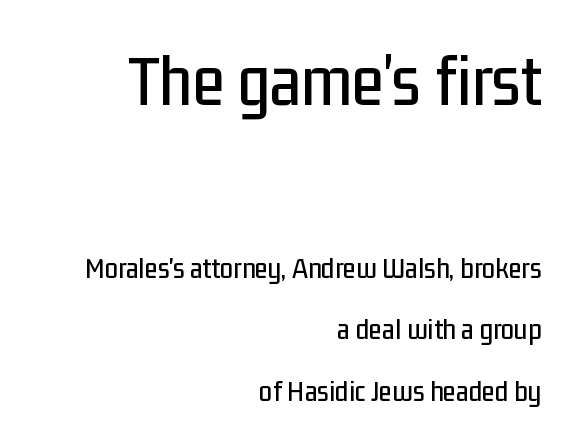
{"serif": "no", "italic": "no", "width": "condensed", "stroke_contrast": "low", "x_height": "medium", "monospaced": "no", "underline": "no", "align": "right", "line_spacing": "loose", "line_spacing_ratio": 2.06, "letter_spacing": "normal", "letter_spacing_em": 0.0, "larger_block": "first", "size_ratio": 2.47, "glyph_px": 74}
